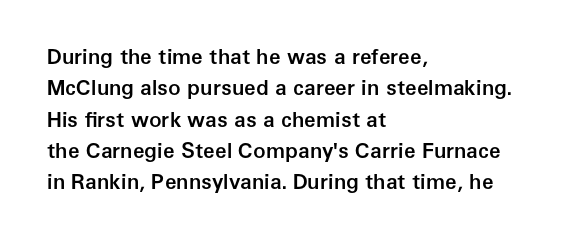
{"italic": "no", "bold": "semi", "underline": "no", "align": "left", "line_spacing": "normal", "line_spacing_ratio": 1.49, "letter_spacing": "normal", "letter_spacing_em": 0.0, "glyph_px": 21}
